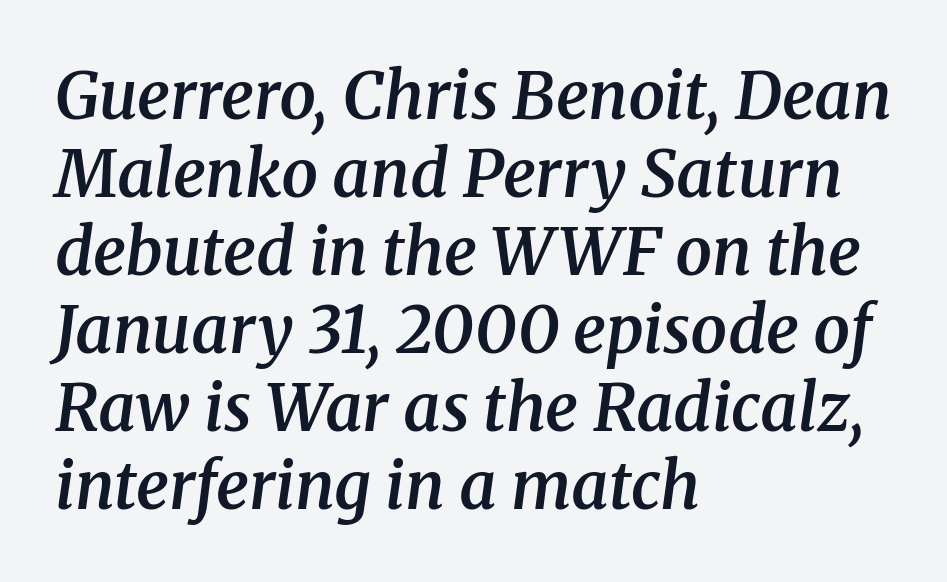
Q: Is the text bold? A: Semi-bold.
Q: Is the text italic (slanted)? A: Yes, it leans right by about 8 degrees.
Q: Is the typeface a serif or a sans-serif typeface? A: Serif.
Q: Is the text underlined? A: No.
Q: How is the paragraph aligned? A: Left-aligned.
Q: Is the spacing between letters normal or unusually wide? A: Normal.
Q: Width (condensed, normal, or wide)? A: Normal.
Q: Stroke contrast? A: Medium.
Q: x-height? A: Medium.
Q: Monospaced? A: No.
